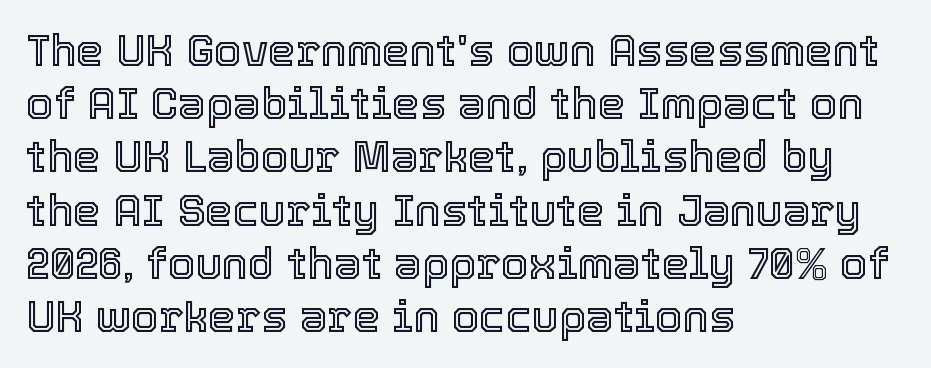
In terms of posture, this sample is upright. There is no visible air inserted between adjacent glyphs. Where is the straight margin? On the left. Each row of text sits above clean, open space. Looks like regular typesetting: each glyph gets only the width it needs.
